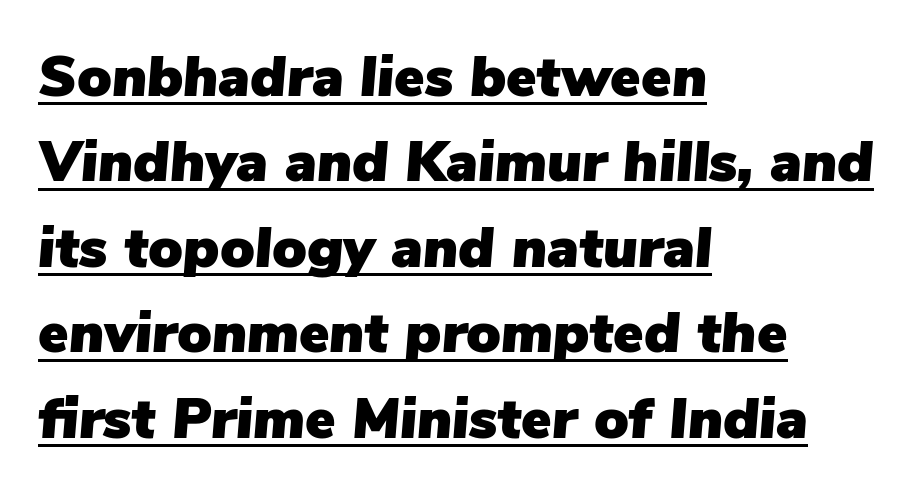
Descenders here cross a horizontal rule under the line. One-word summary of the alignment: left. This sample has the flowing, uneven cadence of proportional lettering. This sample uses an oblique cut, with every glyph tilted off the vertical.
